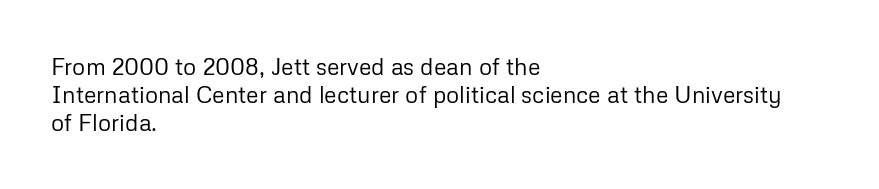
Q: Is the text bold? A: No.
Q: Is the text italic (slanted)? A: No, it is upright.
Q: Is the text underlined? A: No.
Q: How is the paragraph aligned? A: Left-aligned.
Q: Is the spacing between letters normal or unusually wide? A: Normal.
